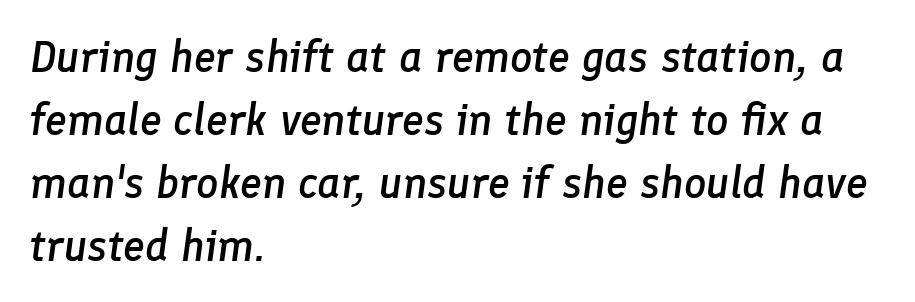
A bit beefed up — I'd call it semibold rather than bold. Notice how descenders clear the ascenders below comfortably — that's standard leading. Nobody touched the tracking dial on this one. Does the copy run flush right? No — it runs flush left.
